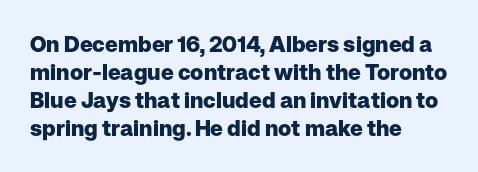
Q: Is the text bold? A: Yes.
Q: Is the text italic (slanted)? A: No, it is upright.
Q: Is the text underlined? A: No.
Q: How is the paragraph aligned? A: Left-aligned.
Q: Is the spacing between letters normal or unusually wide? A: Normal.
Q: Is the spacing between lines tight, normal or loose? A: Normal.
